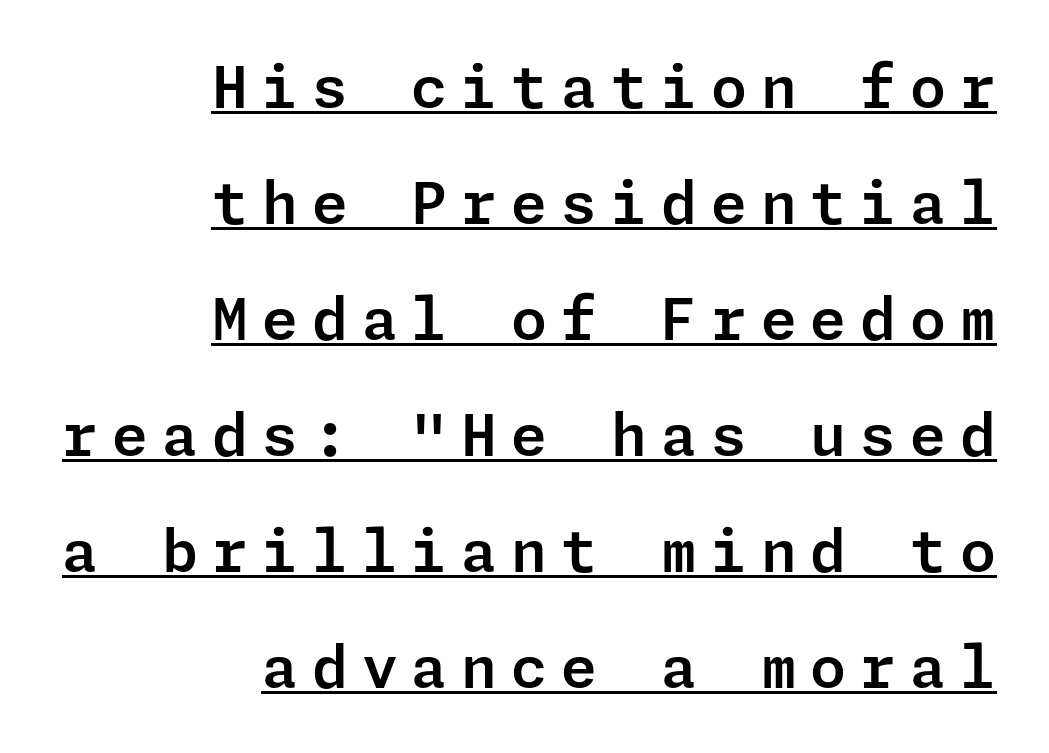
The image shows 58 px sans-serif type, upright; set right-aligned, loose line spacing (2.0x), unusually wide letter spacing (+0.24 em), underlined; low stroke contrast and a medium x-height.
